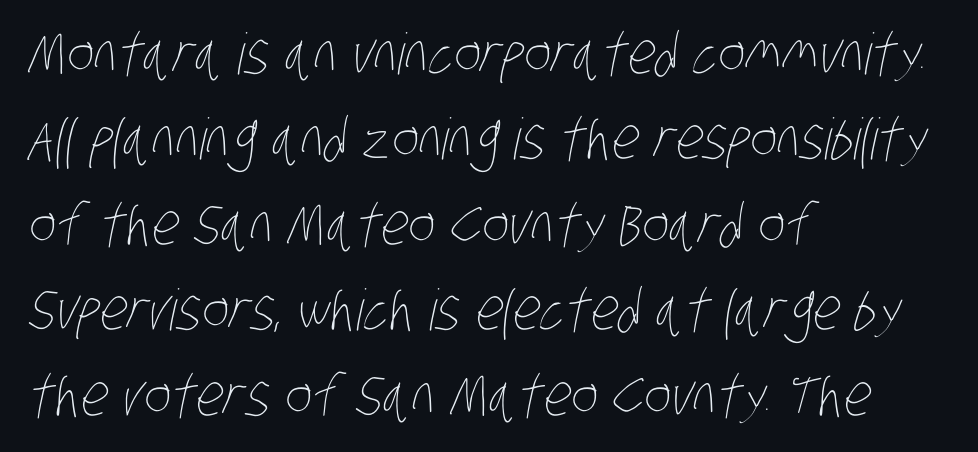
No letter is thick-stroked: the sample isn't bold. The space directly below the letters is spotless. Compared with typical body copy, the letter spacing here is the same. Character widths vary here, with narrow letters taking less room than wide ones. Compared with typical paragraphs, the rows here are spaced about the same. Teacher's note: observe the even left margin — that is flush-left alignment.
